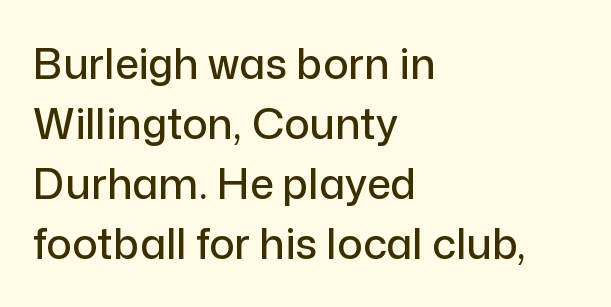
Examine the stroke ends and you'll find no serifs. Standard letterfit; no display-style spreading of the glyphs. Think of a printed novel: that variable character pitch is what you see here. One-word summary of the alignment: left.
